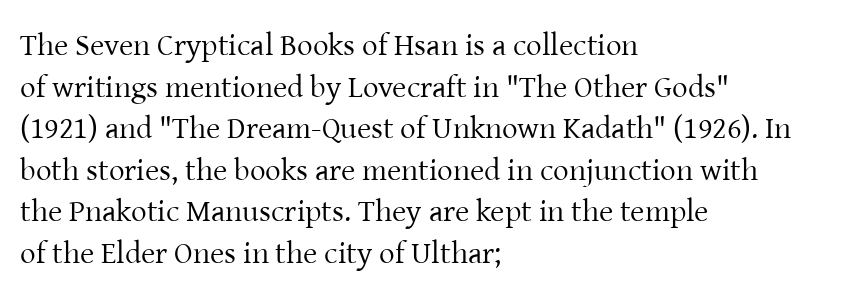
The image shows 31 px regular-weight serif type, upright; set left-aligned, normal line spacing (1.34x), normal letter spacing, not underlined; low stroke contrast and a medium x-height.
